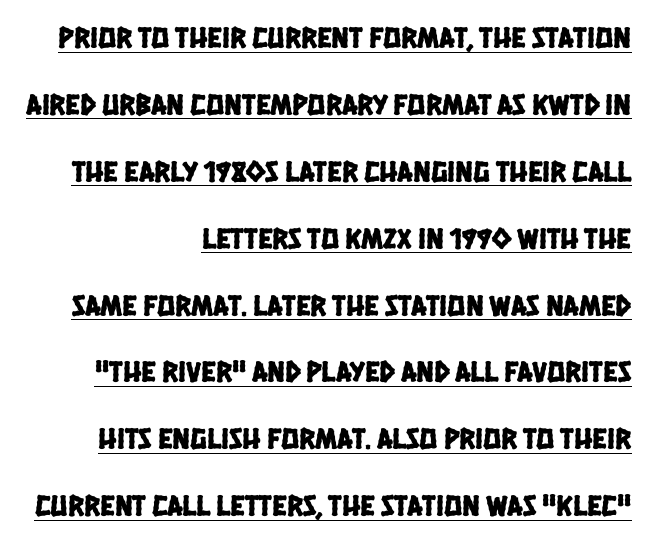
The image shows 30 px condensed sans-serif type; set right-aligned, loose line spacing (2.23x), normal letter spacing, underlined; low stroke contrast and a large x-height.
